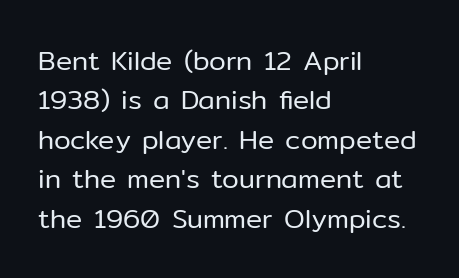
The image shows 27 px text type, upright; set left-aligned, normal line spacing (1.46x), normal letter spacing, not underlined.
